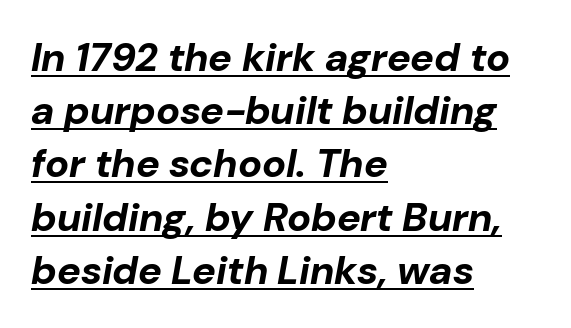
The image shows 40 px bold type, italic (leaning right); set left-aligned, normal line spacing (1.33x), normal letter spacing, underlined; low stroke contrast and a medium x-height.
